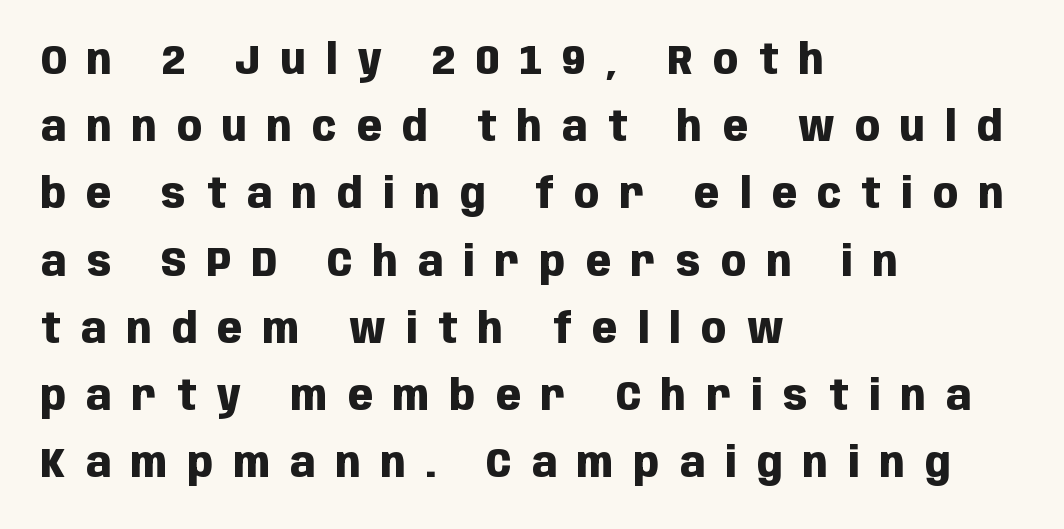
Q: Is the text bold? A: Yes.
Q: Is the text italic (slanted)? A: No, it is upright.
Q: Is the typeface a serif or a sans-serif typeface? A: Sans-serif.
Q: Is the text underlined? A: No.
Q: How is the paragraph aligned? A: Left-aligned.
Q: Is the spacing between letters normal or unusually wide? A: Unusually wide.
Q: Is the spacing between lines tight, normal or loose? A: Normal.
Q: Width (condensed, normal, or wide)? A: Condensed.
Q: Stroke contrast? A: Low.
Q: x-height? A: Large.
Q: Monospaced? A: No.
